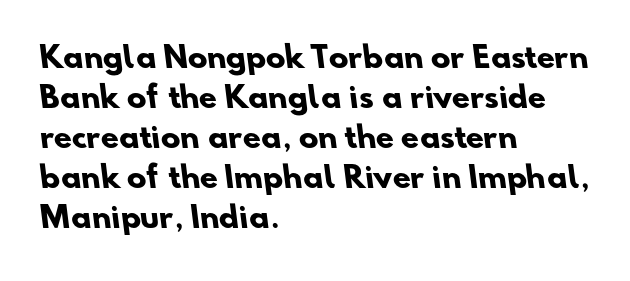
{"serif": "no", "bold": "yes", "weight": "heavy", "width": "normal", "stroke_contrast": "low", "x_height": "small", "monospaced": "no", "underline": "no", "align": "left", "line_spacing": "normal", "line_spacing_ratio": 1.38, "letter_spacing": "normal", "letter_spacing_em": 0.0, "glyph_px": 29}
